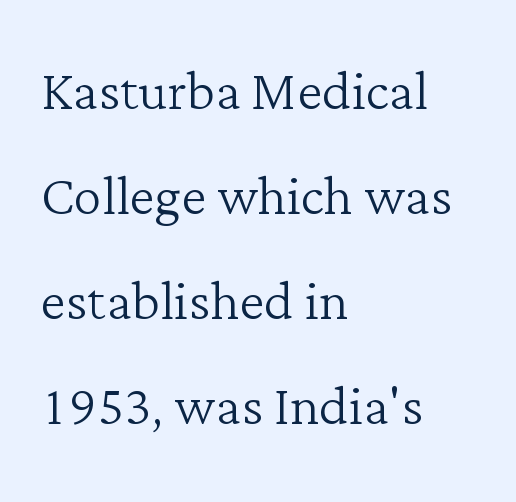
{"serif": "yes", "italic": "no", "bold": "no", "weight": "light", "width": "normal", "stroke_contrast": "low", "x_height": "medium", "monospaced": "no", "underline": "no", "align": "left", "line_spacing": "normal", "line_spacing_ratio": 1.48, "letter_spacing": "normal", "letter_spacing_em": 0.0, "glyph_px": 71}
